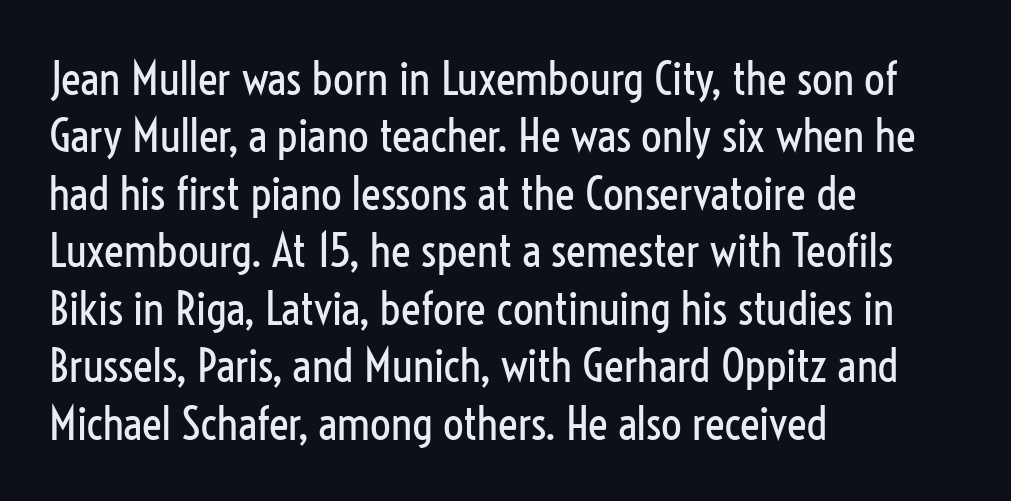
The image shows 46 px regular-weight, condensed sans-serif type, upright; set left-aligned, normal line spacing (1.25x), normal letter spacing, not underlined; low stroke contrast and a medium x-height.
